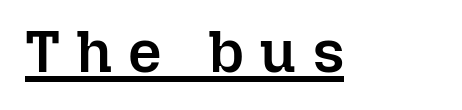
{"italic": "no", "bold": "semi", "weight": "semibold", "width": "normal", "stroke_contrast": "low", "x_height": "medium", "monospaced": "no", "underline": "yes", "letter_spacing": "wide", "letter_spacing_em": 0.28, "glyph_px": 59}
